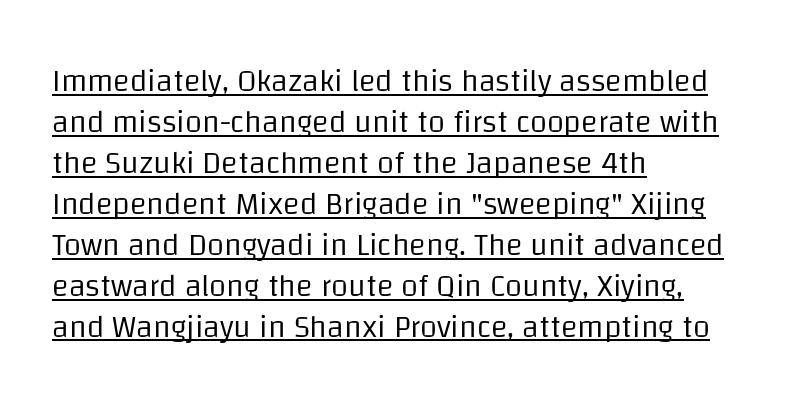
Caption: face not bold, strokes unweighted. Do the characters align in a grid? No, the font is proportional. The tracking reads as untouched default to a designer's eye. Whoever set this chose a conventional vertical rhythm. You can see a thin bar hugging the bottom of the glyphs. It's the straight-up-and-down kind of type.
